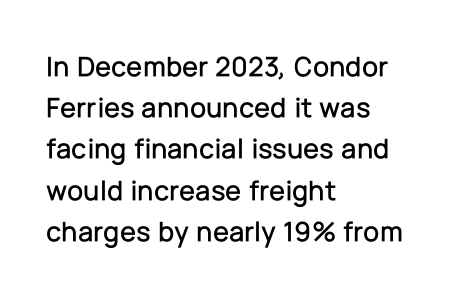
In terms of letterspacing, this is plain default setting. Each line starts at the same left margin while the right side varies. Nope, no serifs anywhere on these letters. The block of text has a typical density, with ordinary space between rows.
